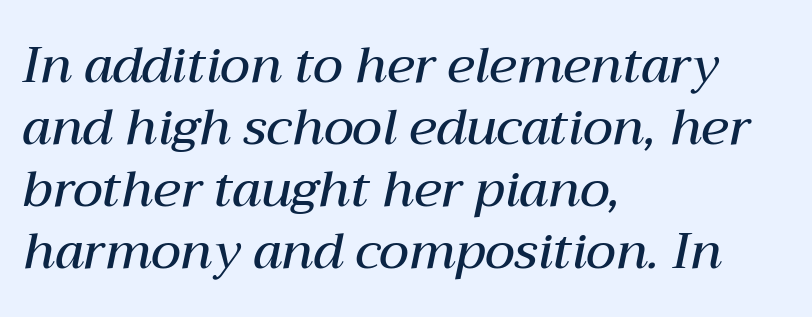
Q: Is the text bold? A: Semi-bold.
Q: Is the text italic (slanted)? A: Yes, it leans right by about 12 degrees.
Q: Is the text underlined? A: No.
Q: How is the paragraph aligned? A: Left-aligned.
Q: Is the spacing between letters normal or unusually wide? A: Normal.
Q: Width (condensed, normal, or wide)? A: Normal.
Q: Stroke contrast? A: Medium.
Q: x-height? A: Medium.
Q: Monospaced? A: No.
